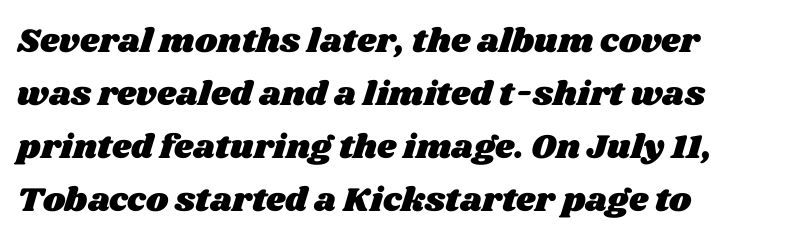
Q: Is the text underlined? A: No.
Q: How is the paragraph aligned? A: Left-aligned.
Q: Is the spacing between letters normal or unusually wide? A: Normal.
Q: Is the spacing between lines tight, normal or loose? A: Normal.
Q: Width (condensed, normal, or wide)? A: Wide.
Q: Stroke contrast? A: Medium.
Q: x-height? A: Large.
Q: Monospaced? A: No.
